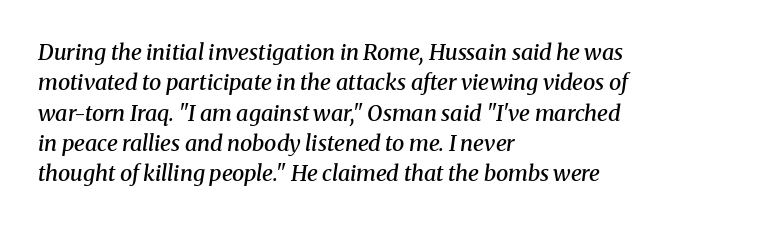
{"italic": "yes", "lean": "right", "slant_degrees": 8, "bold": "semi", "underline": "no", "align": "left", "line_spacing": "normal", "line_spacing_ratio": 1.38, "letter_spacing": "normal", "letter_spacing_em": 0.0, "glyph_px": 22}
